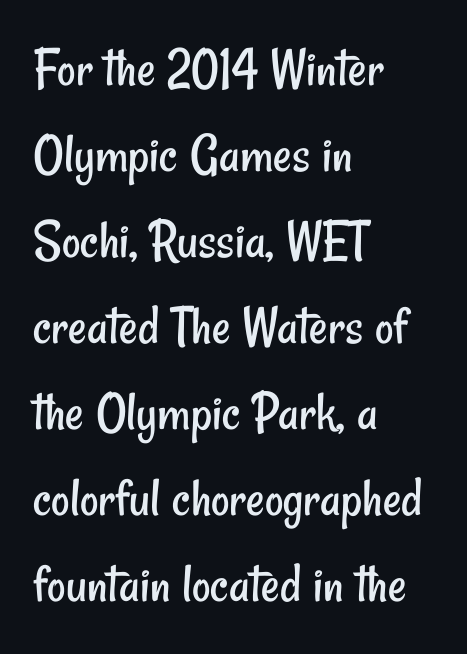
Q: Is the text bold? A: No.
Q: Is the typeface a serif or a sans-serif typeface? A: Sans-serif.
Q: Is the text underlined? A: No.
Q: How is the paragraph aligned? A: Left-aligned.
Q: Is the spacing between letters normal or unusually wide? A: Normal.
Q: Is the spacing between lines tight, normal or loose? A: Normal.
Q: Width (condensed, normal, or wide)? A: Condensed.
Q: Stroke contrast? A: Low.
Q: x-height? A: Small.
Q: Monospaced? A: No.
